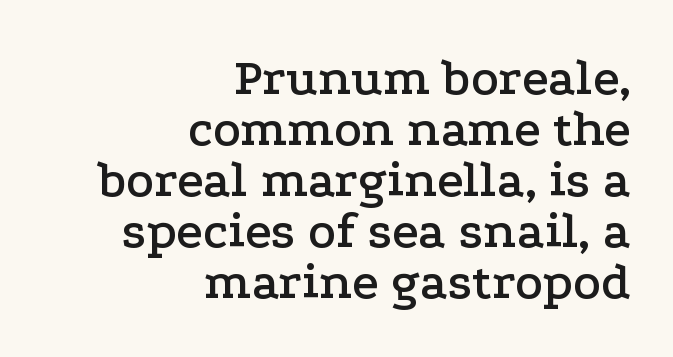
{"serif": "yes", "italic": "no", "width": "wide", "stroke_contrast": "low", "x_height": "medium", "monospaced": "no", "underline": "no", "align": "right", "line_spacing": "tight", "line_spacing_ratio": 0.98, "letter_spacing": "normal", "letter_spacing_em": 0.0, "glyph_px": 52}
